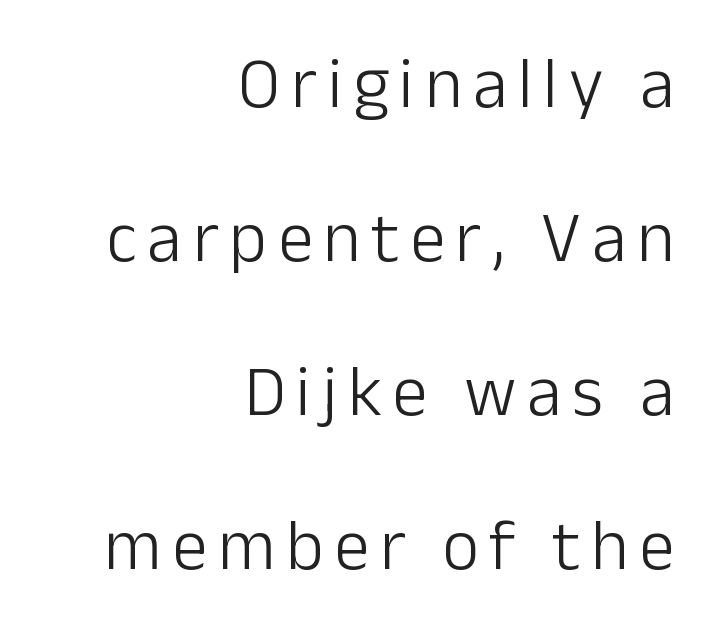
{"serif": "no", "italic": "no", "bold": "no", "weight": "light", "width": "normal", "stroke_contrast": "low", "x_height": "medium", "monospaced": "no", "underline": "no", "align": "right", "line_spacing": "loose", "line_spacing_ratio": 2.17, "glyph_px": 71}
